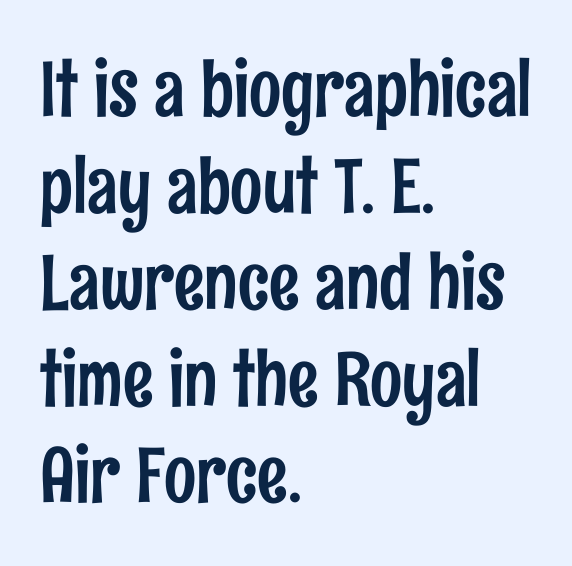
Q: Is the text italic (slanted)? A: No, it is upright.
Q: Is the typeface a serif or a sans-serif typeface? A: Sans-serif.
Q: Is the text underlined? A: No.
Q: How is the paragraph aligned? A: Left-aligned.
Q: Is the spacing between letters normal or unusually wide? A: Normal.
Q: Is the spacing between lines tight, normal or loose? A: Normal.
Q: Width (condensed, normal, or wide)? A: Condensed.
Q: Stroke contrast? A: Low.
Q: x-height? A: Medium.
Q: Monospaced? A: No.
